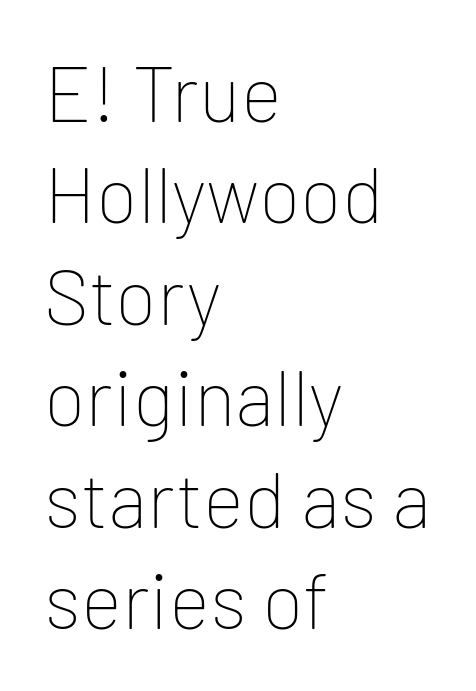
Quick note: interline space is typical. In terms of posture, this sample is upright. Nobody touched the tracking dial on this one. Beneath every word, the page is bare. Are there feet on the stems? There aren't — it's a sans. The letters look calm and open, with moderate or lighter stems.
